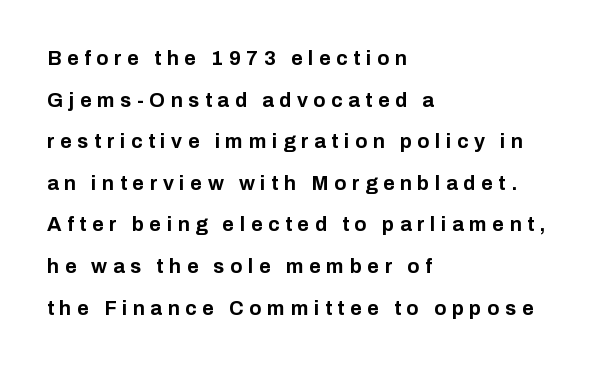
{"italic": "no", "bold": "yes", "underline": "no", "align": "left", "line_spacing": "loose", "line_spacing_ratio": 2.08, "letter_spacing": "wide", "letter_spacing_em": 0.28, "glyph_px": 20}
